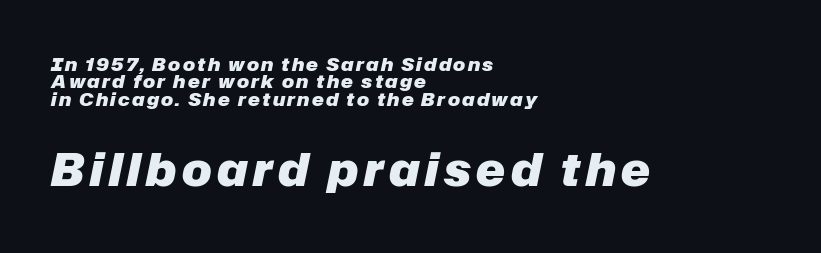
Q: Is the text bold? A: Yes.
Q: Is the text italic (slanted)? A: Yes, it leans right by about 12 degrees.
Q: Is the text underlined? A: No.
Q: How is the paragraph aligned? A: Left-aligned.
Q: Is the spacing between lines tight, normal or loose? A: Tight.
Q: Which block of text is set in a larger size, the first (top) or the second (bottom)? A: The second (bottom) one.
Q: Width (condensed, normal, or wide)? A: Normal.
Q: Stroke contrast? A: Low.
Q: x-height? A: Medium.
Q: Monospaced? A: No.
